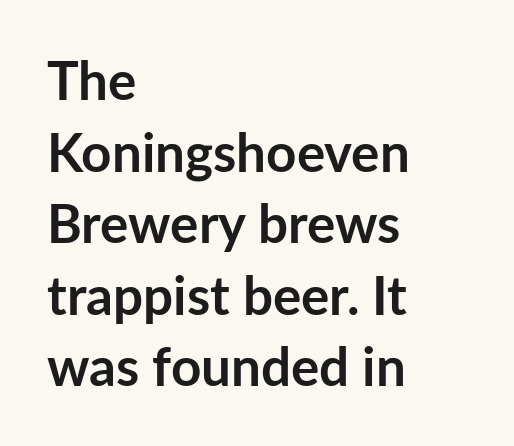
Examine the stroke ends and you'll find no serifs. Tall strokes in this sample are plumb rather than angled. Check under the words: just untouched page. The leading is moderate, giving the passage an even texture. A typesetter would call this proportional, since set widths differ per character. Each glyph is drawn with heavy, bold strokes.
